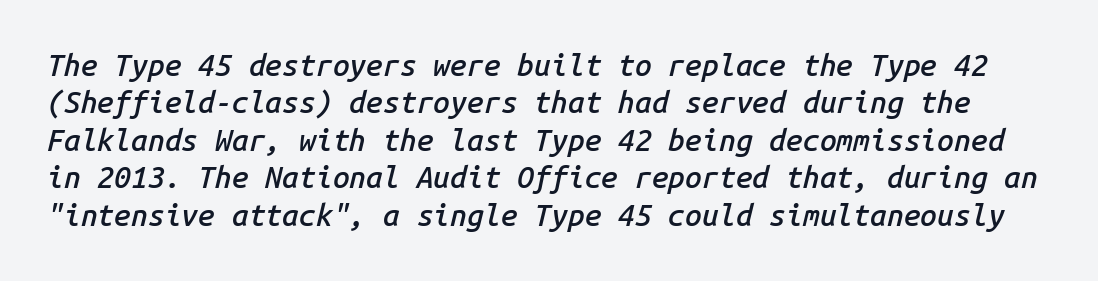
{"italic": "yes", "lean": "right", "slant_degrees": 14, "bold": "semi", "weight": "semibold", "width": "normal", "stroke_contrast": "low", "x_height": "medium", "monospaced": "yes", "underline": "no", "line_spacing": "normal", "line_spacing_ratio": 1.25, "letter_spacing": "normal", "letter_spacing_em": 0.0, "glyph_px": 30}
